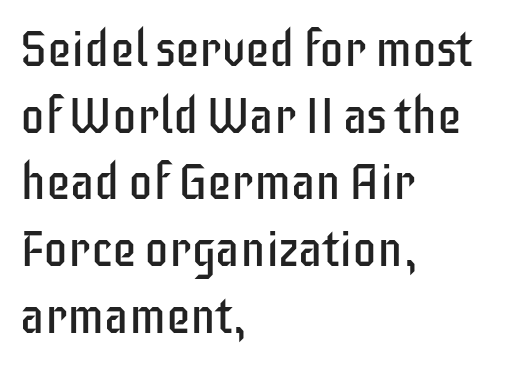
The image shows 49 px regular-weight, condensed sans-serif type, upright; set left-aligned, normal line spacing (1.36x), normal letter spacing, not underlined; low stroke contrast and a large x-height.
